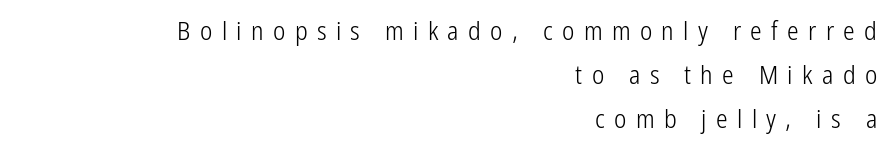
The image shows 26 px text type, upright; set right-aligned, normal line spacing (1.69x), unusually wide letter spacing (+0.36 em), not underlined.
